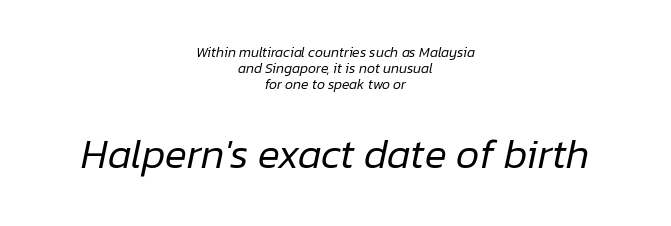
Q: Is the text bold? A: No.
Q: Is the text italic (slanted)? A: Yes, it leans right by about 12 degrees.
Q: Is the text underlined? A: No.
Q: How is the paragraph aligned? A: Centered.
Q: Is the spacing between letters normal or unusually wide? A: Normal.
Q: Is the spacing between lines tight, normal or loose? A: Tight.
Q: Which block of text is set in a larger size, the first (top) or the second (bottom)? A: The second (bottom) one.
Q: Width (condensed, normal, or wide)? A: Normal.
Q: Stroke contrast? A: Low.
Q: x-height? A: Medium.
Q: Monospaced? A: No.
